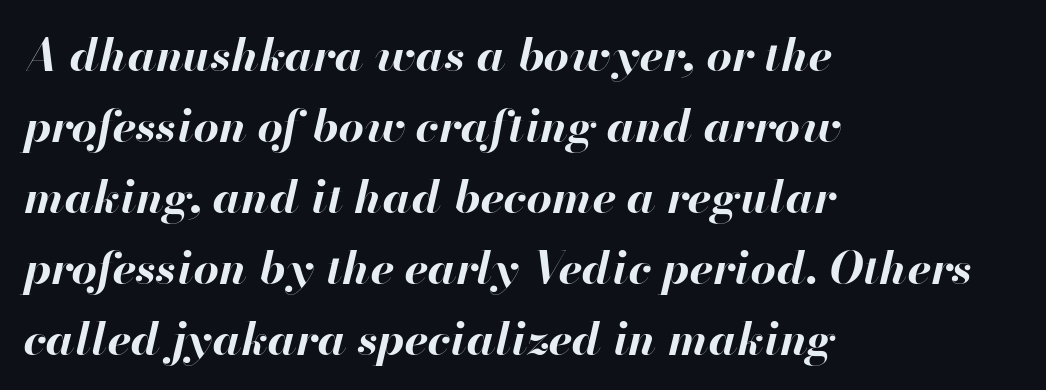
{"italic": "yes", "lean": "right", "slant_degrees": 13, "bold": "yes", "weight": "bold", "width": "normal", "stroke_contrast": "high", "x_height": "small", "monospaced": "no", "underline": "no", "align": "left", "line_spacing": "normal", "line_spacing_ratio": 1.58, "letter_spacing": "normal", "letter_spacing_em": 0.0, "glyph_px": 45}
